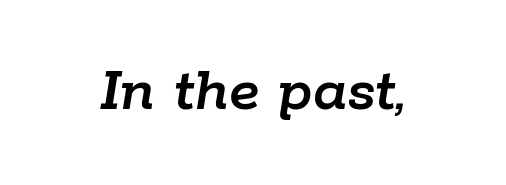
The image shows 65 px text type, italic (leaning right); set normal letter spacing, not underlined; low stroke contrast and a medium x-height.
